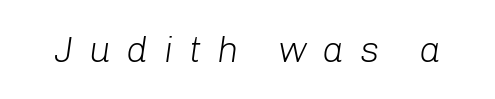
The image shows 36 px light type, italic (leaning right); set unusually wide letter spacing (+0.43 em), not underlined; low stroke contrast and a medium x-height.
